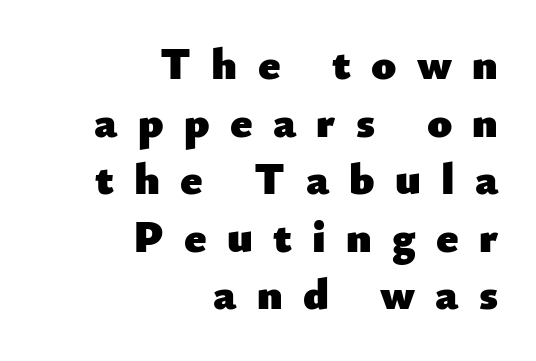
The image shows 45 px heavy sans-serif type, upright; set right-aligned, normal line spacing (1.28x), unusually wide letter spacing (+0.45 em), not underlined; low stroke contrast and a small x-height.
